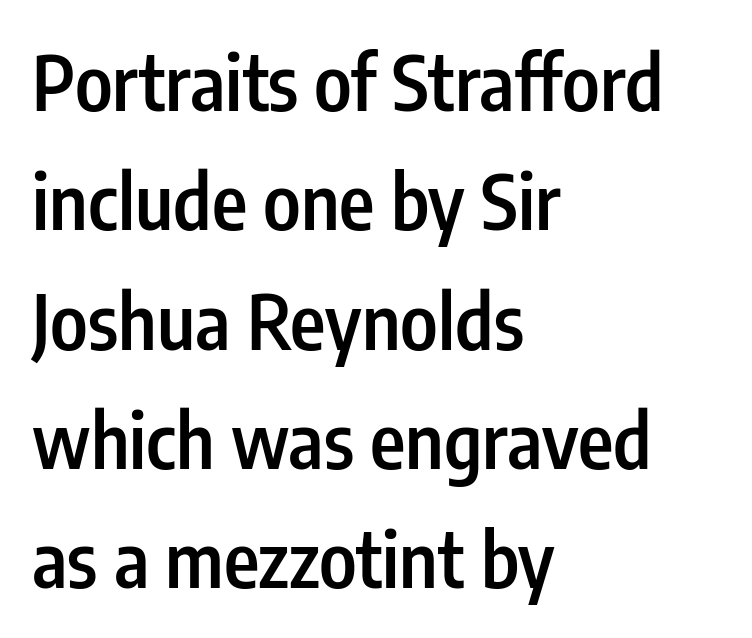
{"serif": "no", "italic": "no", "bold": "semi", "weight": "semibold", "width": "condensed", "stroke_contrast": "low", "x_height": "medium", "monospaced": "no", "underline": "no", "align": "left", "line_spacing": "normal", "line_spacing_ratio": 1.57, "letter_spacing": "normal", "letter_spacing_em": 0.0, "glyph_px": 76}
